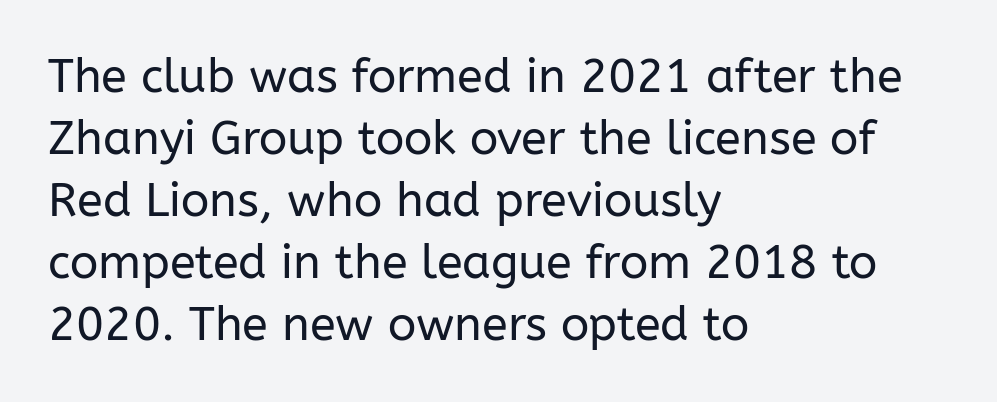
The font sits on the lighter half of the weight spectrum, regular included. The rag falls on the right side of this text block. Proportional: the letters do not fall into vertical columns. Observe the ordinary spacing: letters are neighbours, not strangers. The type sits square on the baseline with zero lean.
